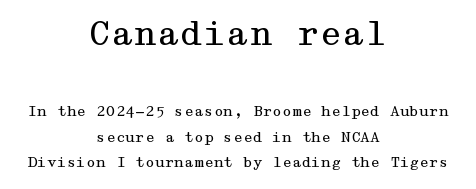
{"serif": "yes", "italic": "no", "bold": "no", "weight": "regular", "width": "wide", "stroke_contrast": "medium", "x_height": "medium", "underline": "no", "align": "center", "line_spacing_ratio": 1.82, "letter_spacing": "normal", "letter_spacing_em": 0.0, "larger_block": "first", "size_ratio": 2.36, "glyph_px": 33}
